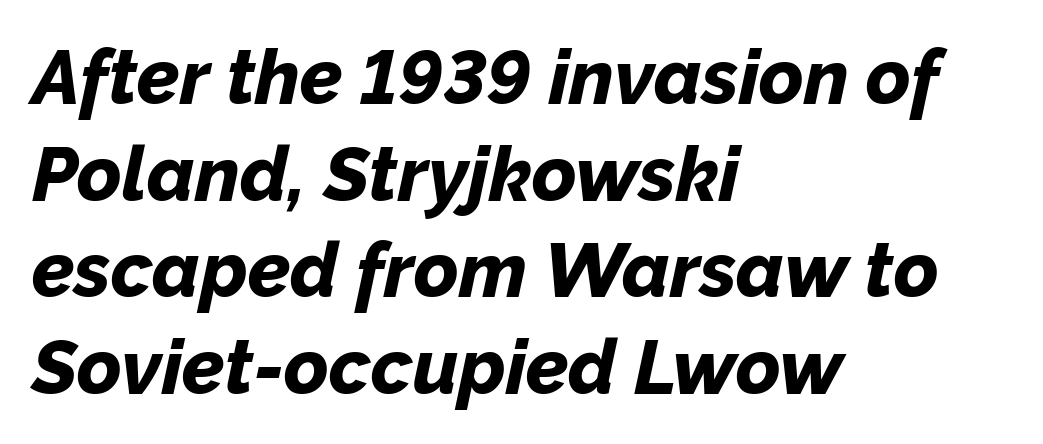
The image shows 76 px bold type, italic (leaning right); set left-aligned, normal line spacing (1.27x), normal letter spacing, not underlined; low stroke contrast and a medium x-height.
